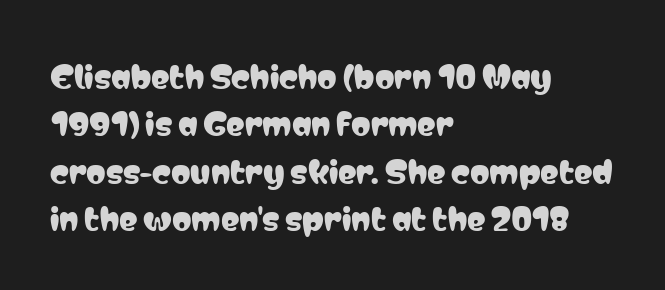
Letterform terminals end flat and unadorned throughout the passage. The letters advance in unequal steps, a hallmark of proportional type. Short note: letters normally spaced. Ascenders rise straight up at ninety degrees. In CSS terms this would be text-align: left. A clean baseline with only descenders dipping below it.
